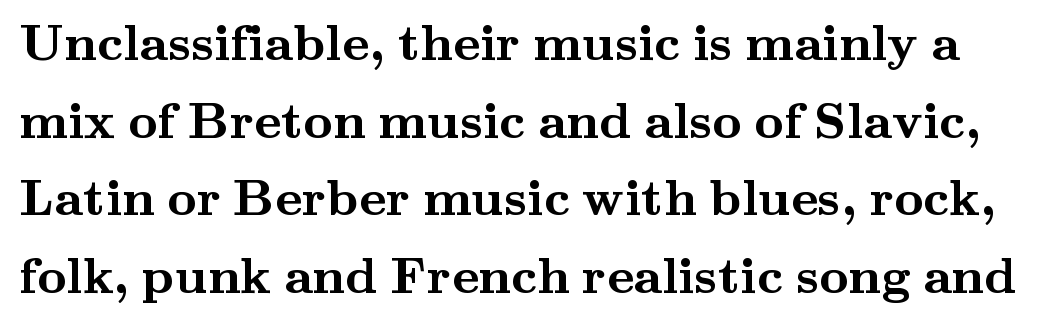
Q: Is the text bold? A: Yes.
Q: Is the text italic (slanted)? A: No, it is upright.
Q: Is the typeface a serif or a sans-serif typeface? A: Serif.
Q: Is the text underlined? A: No.
Q: Is the spacing between letters normal or unusually wide? A: Normal.
Q: Is the spacing between lines tight, normal or loose? A: Normal.
Q: Width (condensed, normal, or wide)? A: Wide.
Q: Stroke contrast? A: Medium.
Q: x-height? A: Small.
Q: Monospaced? A: No.
